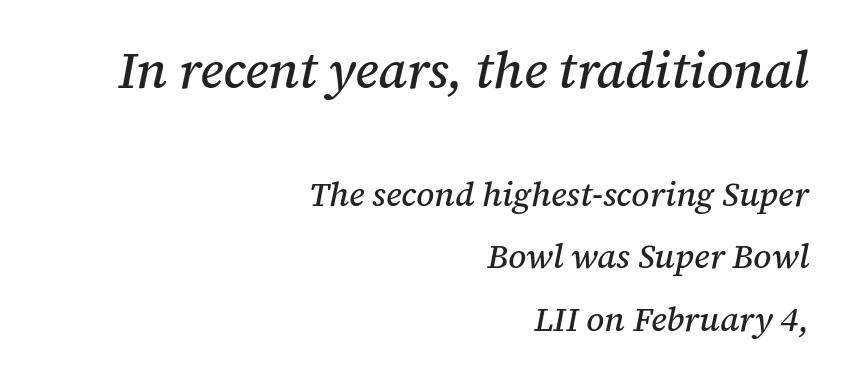
Short note: letters normally spaced. Think of a printed novel: that variable character pitch is what you see here. Layout note: lines flush right. You can tell from the footed stems that serif type was used. Glance below the letters and you will spot only blank space. Characters are canted at an angle relative to the baseline's perpendicular.
